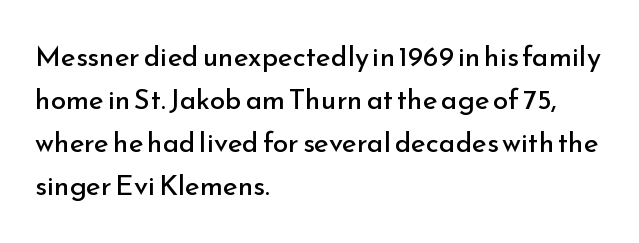
The image shows 28 px regular-weight sans-serif type, upright; set left-aligned, normal line spacing (1.54x), normal letter spacing, not underlined; low stroke contrast and a small x-height.
